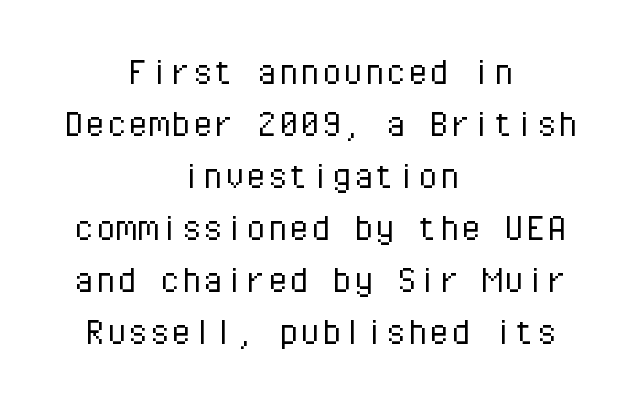
The image shows 43 px light sans-serif type, upright, monospaced; set centered, line spacing 1.21x, normal letter spacing, not underlined; low stroke contrast and a medium x-height.
